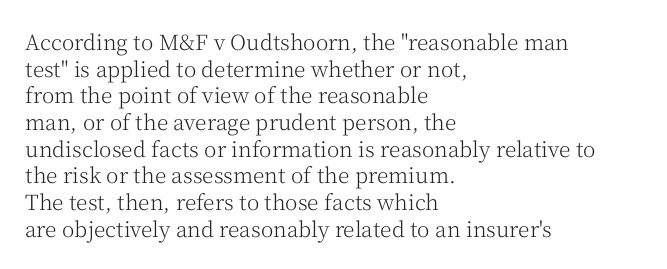
Summary of weight: not heavy and not bold. The vertical gap from one line to the next is medium. The type is set solid horizontally, with unmodified tracking. No italicization has been applied; the sample stays upright. The paragraph shown leans on its left margin. The gap between lines stays unmarked.
